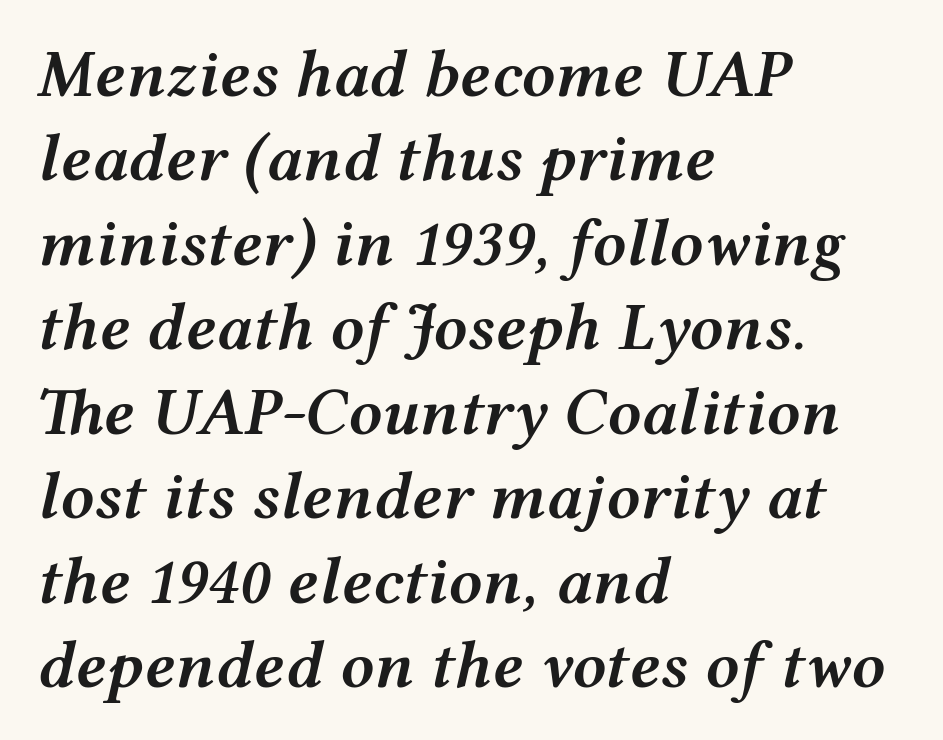
Students, this is semibold: more ink than regular, less than bold. Type without underlining. These lines sit exactly where default settings would place them. These lines were composed using italics. Every row of glyphs begins at an identical x-position on the left. The line texture is even and compact thanks to regular tracking.
